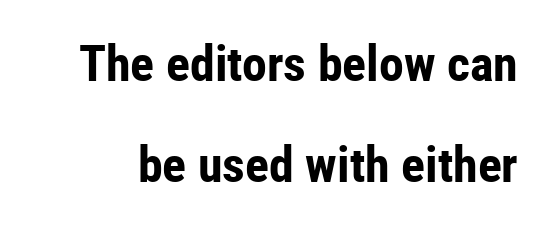
A typesetter would label this face a sans. In terms of posture, this sample is upright. Widely set lines give the paragraph a tall, airy silhouette. The face used here is proportionally spaced, like ordinary book or web type. Characters follow at the spacing the type designer built in. Chunky letters — that's bold for sure.
